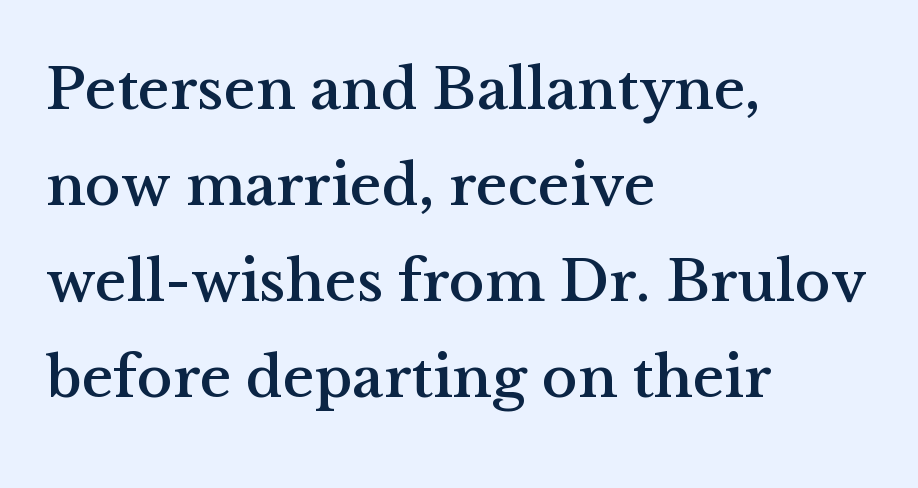
The image shows 60 px serif type, upright; set left-aligned, normal line spacing (1.6x), normal letter spacing, not underlined; medium stroke contrast and a medium x-height.
